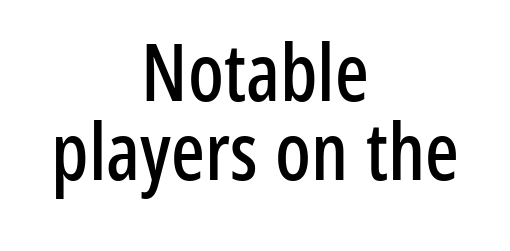
The image shows 79 px condensed sans-serif type, upright; set centered, tight line spacing (1.0x), normal letter spacing, not underlined; low stroke contrast and a medium x-height.
